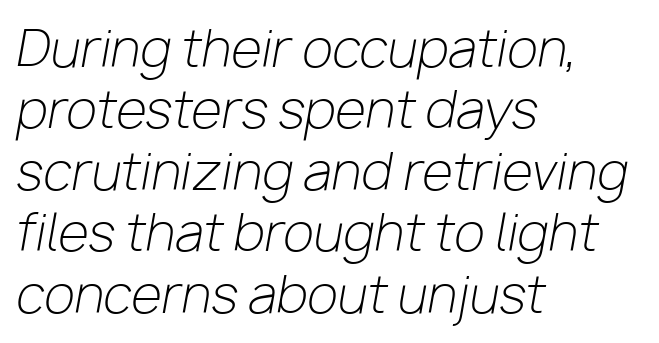
The passage shown is not underscored anywhere. Caption: face not bold, strokes unweighted. Caption: multi-line text, flush left, ragged right. Does extra space separate the letters? No, they use regular spacing.
